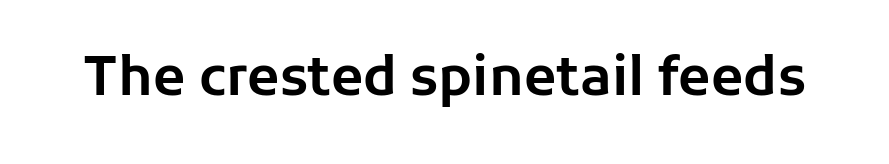
{"serif": "no", "italic": "no", "width": "normal", "stroke_contrast": "low", "x_height": "medium", "monospaced": "no", "underline": "no", "letter_spacing": "normal", "letter_spacing_em": 0.0, "glyph_px": 53}
